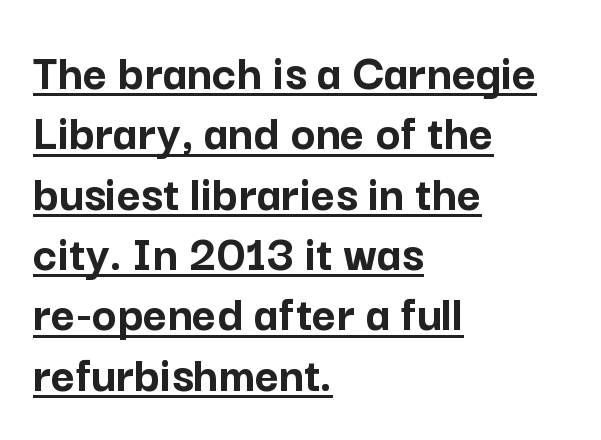
Standard letterfit; no display-style spreading of the glyphs. The face used here appears with an underline applied. A sans-serif font was chosen for this passage. These lines are rendered in a variable-pitch font. Vertical strokes here are truly vertical.
